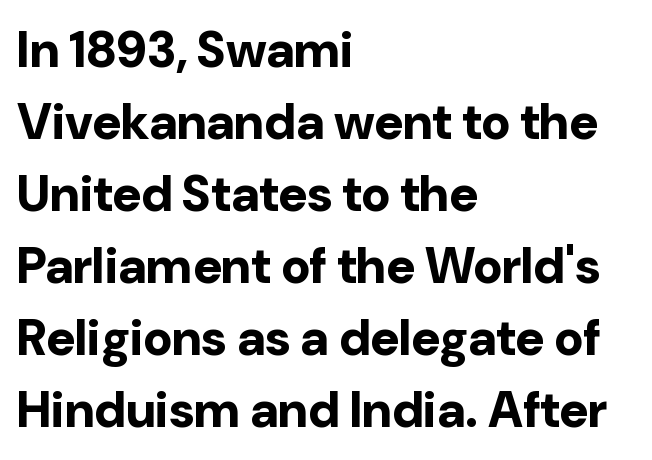
{"serif": "no", "italic": "no", "bold": "yes", "weight": "bold", "width": "normal", "stroke_contrast": "low", "x_height": "medium", "monospaced": "no", "underline": "no", "align": "left", "line_spacing": "normal", "line_spacing_ratio": 1.44, "letter_spacing": "normal", "letter_spacing_em": 0.0, "glyph_px": 50}
